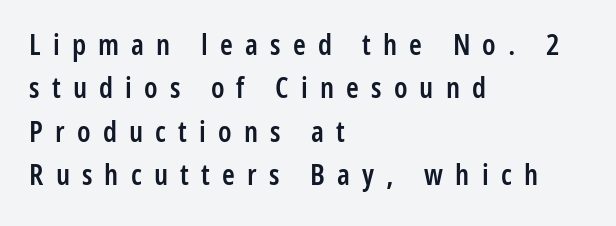
Here the glyphs are tracked loosely, breaking word shapes into spaced letters. The face used here is a sans, in the tradition of grotesques and geometrics. Baseline-to-baseline distance is the conventional proportion of letter height. The font is running at a semibold setting, under full bold.
